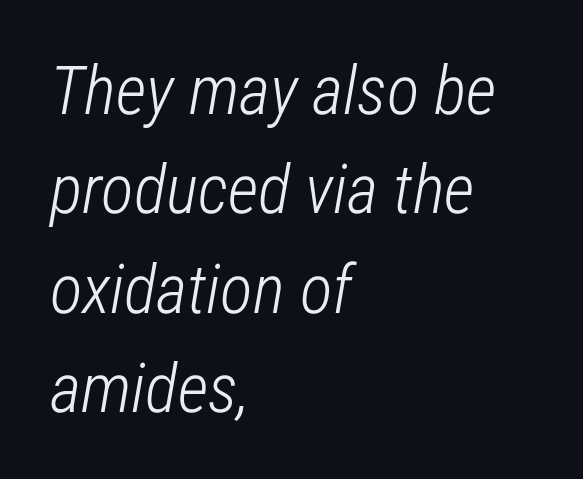
The image shows 68 px light, condensed type, italic (leaning right); set left-aligned, normal line spacing (1.46x), normal letter spacing, not underlined; low stroke contrast and a medium x-height.
